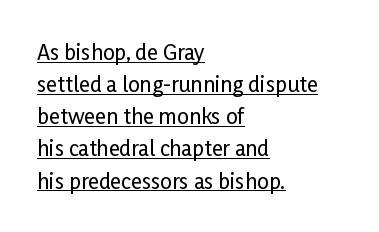
Q: Is the text italic (slanted)? A: No, it is upright.
Q: Is the text underlined? A: Yes.
Q: How is the paragraph aligned? A: Left-aligned.
Q: Is the spacing between letters normal or unusually wide? A: Normal.
Q: Is the spacing between lines tight, normal or loose? A: Normal.
